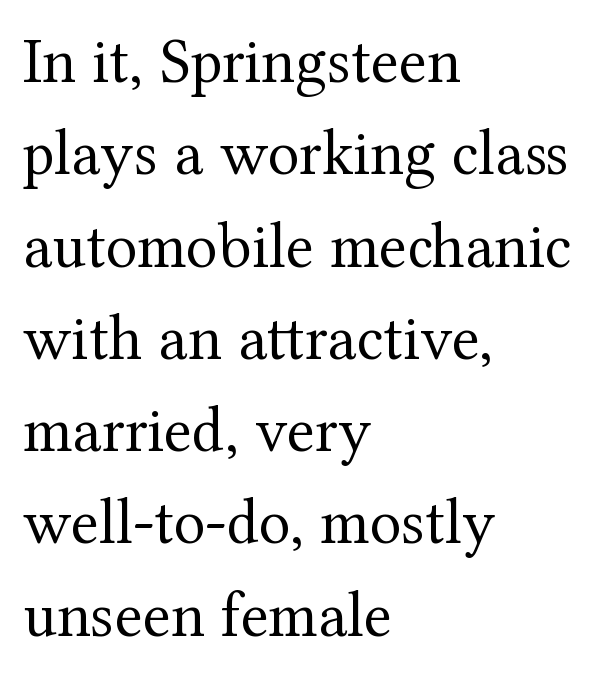
Q: Is the text bold? A: No.
Q: Is the text italic (slanted)? A: No, it is upright.
Q: Is the typeface a serif or a sans-serif typeface? A: Serif.
Q: Is the text underlined? A: No.
Q: How is the paragraph aligned? A: Left-aligned.
Q: Is the spacing between letters normal or unusually wide? A: Normal.
Q: Is the spacing between lines tight, normal or loose? A: Normal.
Q: Width (condensed, normal, or wide)? A: Normal.
Q: Stroke contrast? A: Medium.
Q: x-height? A: Medium.
Q: Monospaced? A: No.
